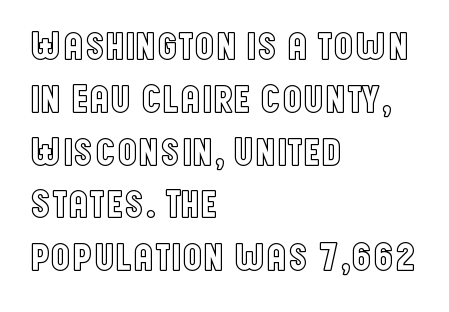
The image shows 40 px condensed type, upright; set left-aligned, normal line spacing (1.32x), normal letter spacing, not underlined; a large x-height.
